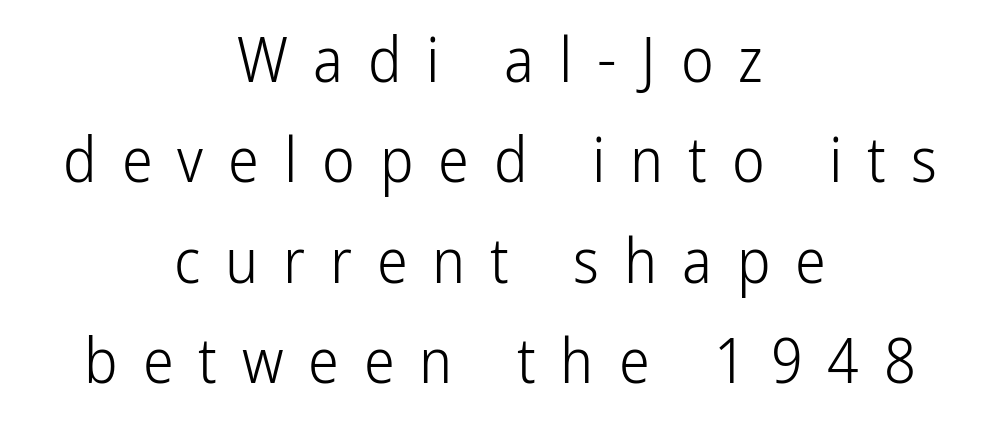
Q: Is the text bold? A: No.
Q: Is the text italic (slanted)? A: No, it is upright.
Q: Is the typeface a serif or a sans-serif typeface? A: Sans-serif.
Q: Is the text underlined? A: No.
Q: How is the paragraph aligned? A: Centered.
Q: Is the spacing between letters normal or unusually wide? A: Unusually wide.
Q: Is the spacing between lines tight, normal or loose? A: Normal.
Q: Width (condensed, normal, or wide)? A: Condensed.
Q: Stroke contrast? A: Low.
Q: x-height? A: Medium.
Q: Monospaced? A: No.
